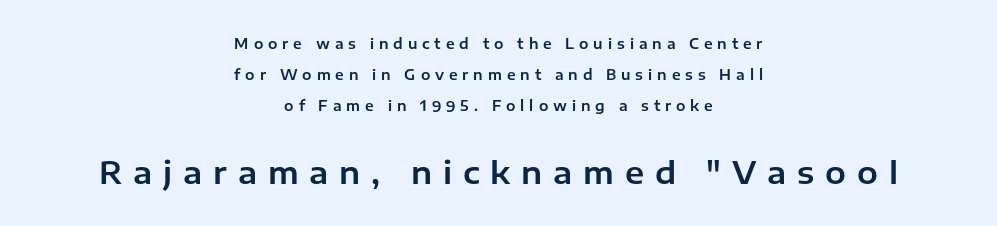
{"serif": "no", "italic": "no", "width": "normal", "stroke_contrast": "low", "x_height": "medium", "monospaced": "no", "underline": "no", "align": "center", "line_spacing": "loose", "line_spacing_ratio": 2.22, "letter_spacing": "wide", "letter_spacing_em": 0.35, "larger_block": "second", "size_ratio": 2.21, "glyph_px": 31}
